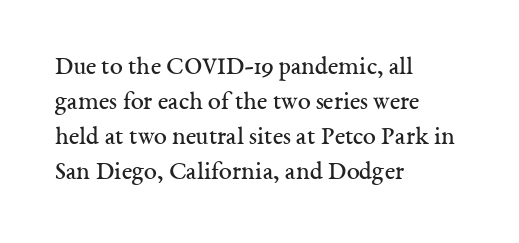
Q: Is the text bold? A: No.
Q: Is the text italic (slanted)? A: No, it is upright.
Q: Is the text underlined? A: No.
Q: How is the paragraph aligned? A: Left-aligned.
Q: Is the spacing between letters normal or unusually wide? A: Normal.
Q: Is the spacing between lines tight, normal or loose? A: Normal.
